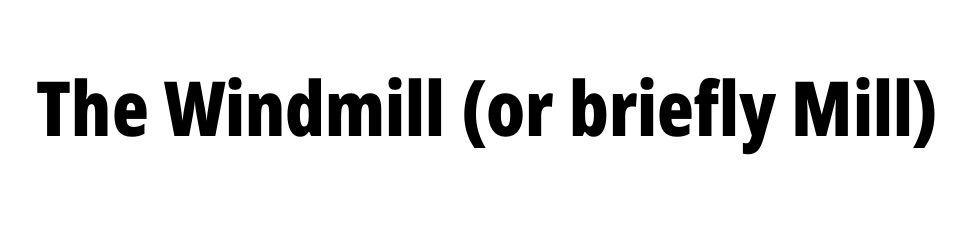
You can tell from the bare stems that sans-serif type was used. If you drew a line through each stem, it would be perfectly vertical. What stands out about the letter spacing? Nothing — it is the standard amount. Thick stems and heavy bowls — unmistakably bold.
